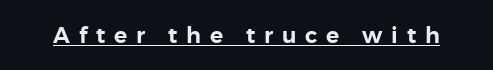
{"italic": "no", "underline": "yes", "letter_spacing": "wide", "letter_spacing_em": 0.4, "glyph_px": 22}
